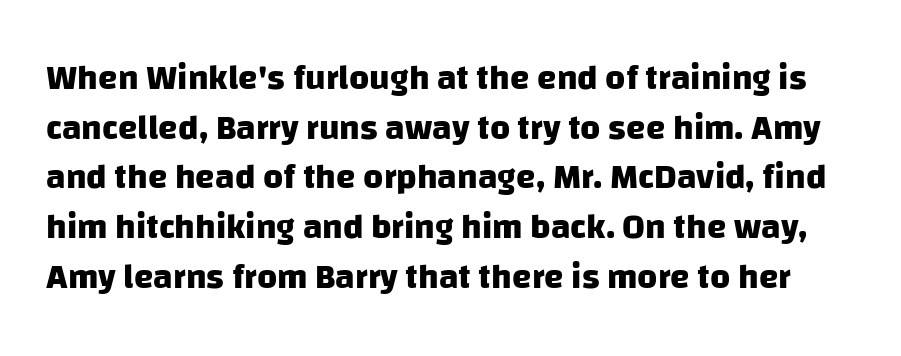
Q: Is the text bold? A: Yes.
Q: Is the typeface a serif or a sans-serif typeface? A: Sans-serif.
Q: Is the text underlined? A: No.
Q: Is the spacing between letters normal or unusually wide? A: Normal.
Q: Is the spacing between lines tight, normal or loose? A: Normal.
Q: Width (condensed, normal, or wide)? A: Normal.
Q: Stroke contrast? A: Low.
Q: x-height? A: Large.
Q: Monospaced? A: No.
